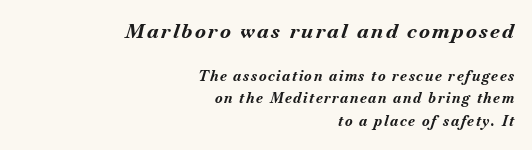
All the whitespace from short lines collects on the left. The passage shown is emphatically bold. Interline gaps are of average width in this sample. In this sample the first text group is rendered at the bigger scale. Each row of text sits above clean, open space. Compared with ordinary roman type, these characters are visibly tilted.
